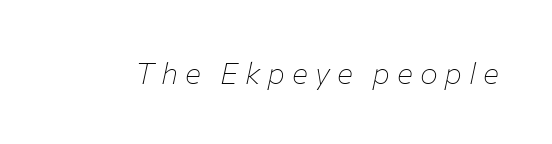
Do the characters align in a grid? No, the font is proportional. Clear beneath every line of the passage. Emphasis-style slanted type is in use. Compared with a typical body face, this is equally light or lighter still. Students, note that the glyphs here are deliberately spaced far apart.
